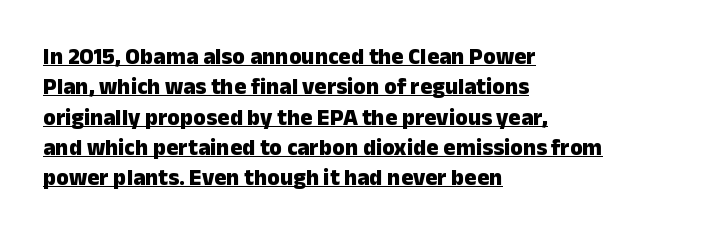
This sample carries an underscore along the baseline area. How are the letters spaced? Ordinarily, with no added tracking. The letters are bold, with thick, heavy strokes. Quick note: interline space is typical. Compared with a centered layout, this one pins lines to the left instead.
